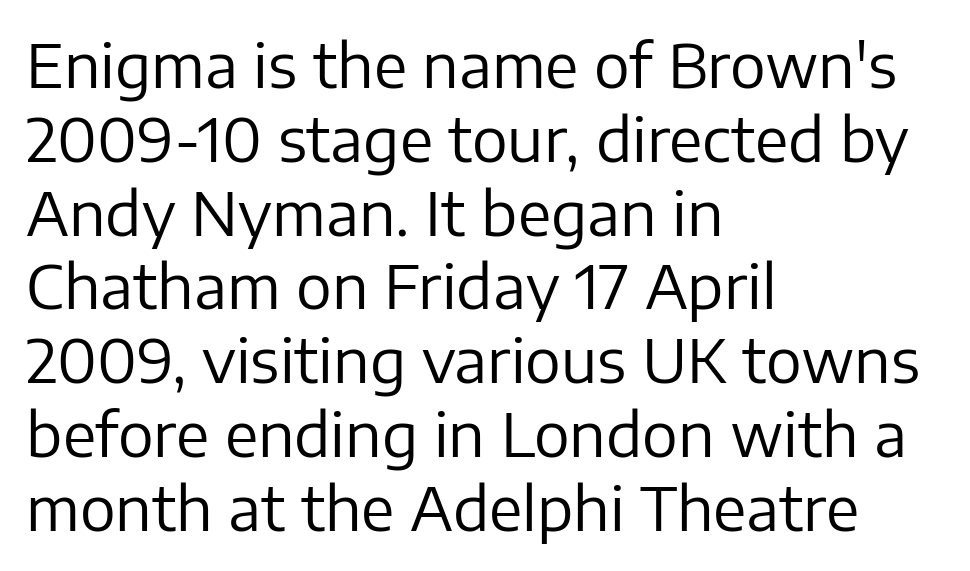
{"serif": "no", "italic": "no", "bold": "no", "weight": "regular", "width": "normal", "stroke_contrast": "low", "x_height": "medium", "monospaced": "no", "underline": "no", "align": "left", "line_spacing_ratio": 1.23, "letter_spacing": "normal", "letter_spacing_em": 0.0, "glyph_px": 60}
